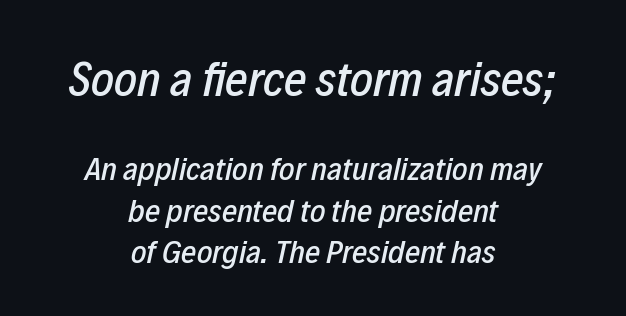
Q: Is the text italic (slanted)? A: Yes, it leans right by about 12 degrees.
Q: Is the text underlined? A: No.
Q: How is the paragraph aligned? A: Centered.
Q: Is the spacing between letters normal or unusually wide? A: Normal.
Q: Is the spacing between lines tight, normal or loose? A: Normal.
Q: Which block of text is set in a larger size, the first (top) or the second (bottom)? A: The first (top) one.
Q: Width (condensed, normal, or wide)? A: Condensed.
Q: Stroke contrast? A: Low.
Q: x-height? A: Medium.
Q: Monospaced? A: No.
